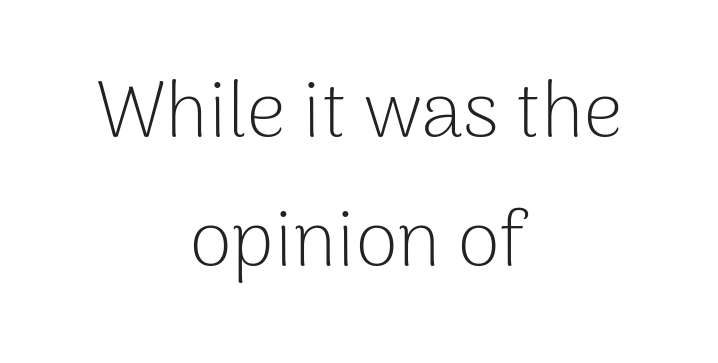
The image shows 77 px light sans-serif type, upright; set centered, normal line spacing (1.68x), normal letter spacing, not underlined; low stroke contrast and a medium x-height.
